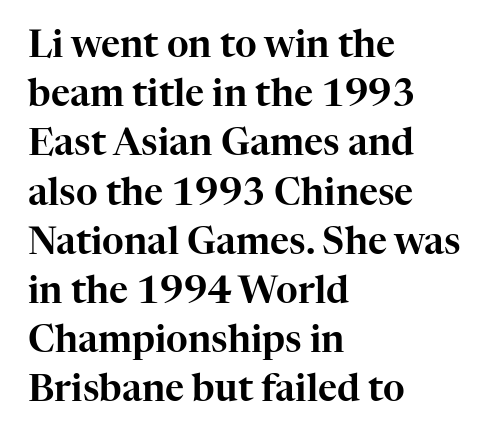
Q: Is the text italic (slanted)? A: No, it is upright.
Q: Is the typeface a serif or a sans-serif typeface? A: Serif.
Q: Is the text underlined? A: No.
Q: How is the paragraph aligned? A: Left-aligned.
Q: Is the spacing between letters normal or unusually wide? A: Normal.
Q: Is the spacing between lines tight, normal or loose? A: Normal.
Q: Width (condensed, normal, or wide)? A: Normal.
Q: Stroke contrast? A: High.
Q: x-height? A: Medium.
Q: Monospaced? A: No.
